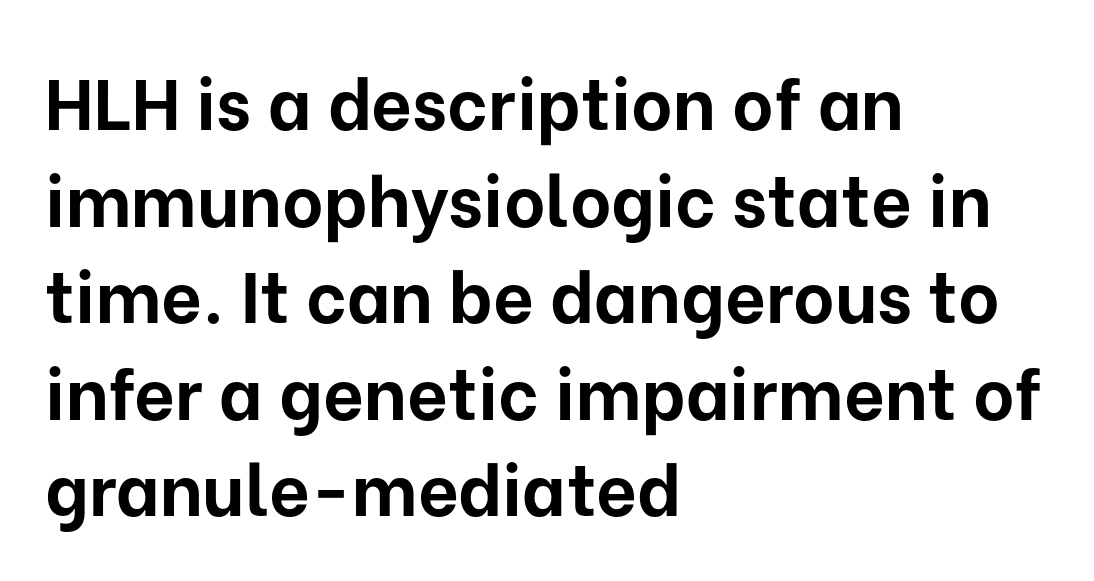
The image shows 71 px bold sans-serif type, upright; set left-aligned, normal line spacing (1.36x), normal letter spacing, not underlined; low stroke contrast and a medium x-height.
